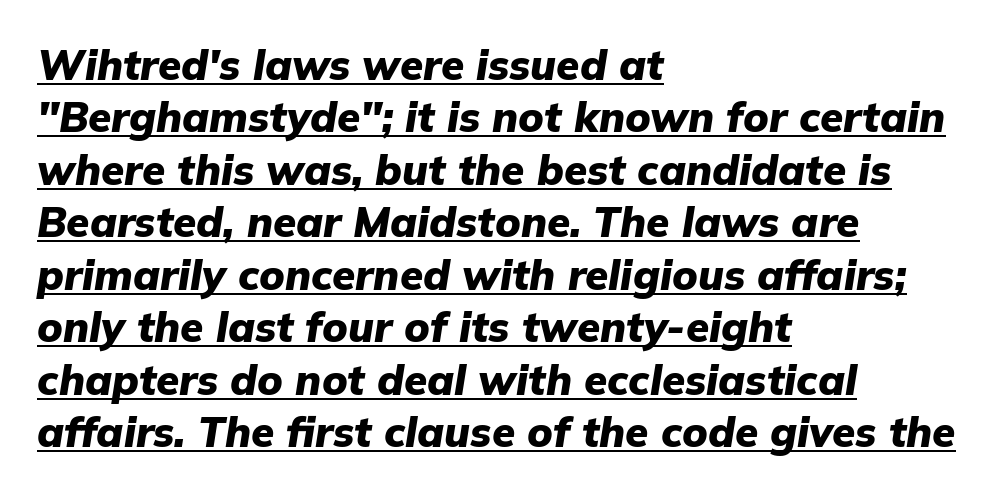
The image shows 42 px heavy type, italic (leaning right); set left-aligned, normal line spacing (1.25x), normal letter spacing, underlined; low stroke contrast and a medium x-height.
